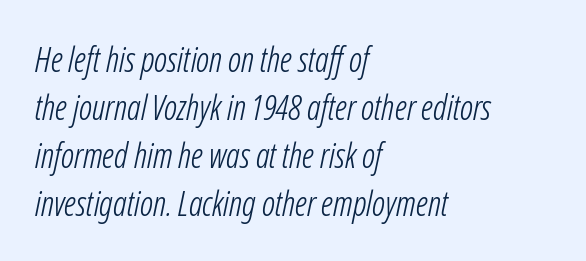
Q: Is the text bold? A: No.
Q: Is the text italic (slanted)? A: Yes, it leans right by about 12 degrees.
Q: Is the text underlined? A: No.
Q: How is the paragraph aligned? A: Left-aligned.
Q: Is the spacing between letters normal or unusually wide? A: Normal.
Q: Is the spacing between lines tight, normal or loose? A: Normal.
Q: Width (condensed, normal, or wide)? A: Condensed.
Q: Stroke contrast? A: Low.
Q: x-height? A: Medium.
Q: Monospaced? A: No.
